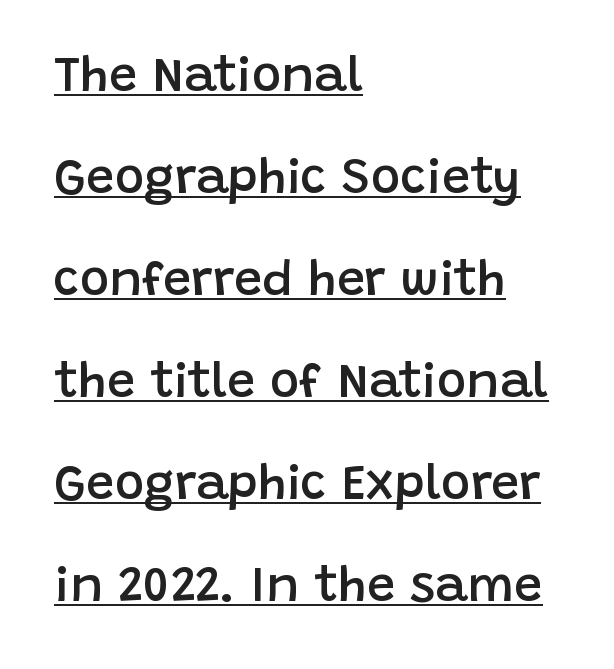
Q: Is the text bold? A: Semi-bold.
Q: Is the text italic (slanted)? A: No, it is upright.
Q: Is the typeface a serif or a sans-serif typeface? A: Sans-serif.
Q: Is the text underlined? A: Yes.
Q: How is the paragraph aligned? A: Left-aligned.
Q: Is the spacing between letters normal or unusually wide? A: Normal.
Q: Is the spacing between lines tight, normal or loose? A: Loose.
Q: Width (condensed, normal, or wide)? A: Normal.
Q: Stroke contrast? A: Low.
Q: x-height? A: Large.
Q: Monospaced? A: No.
